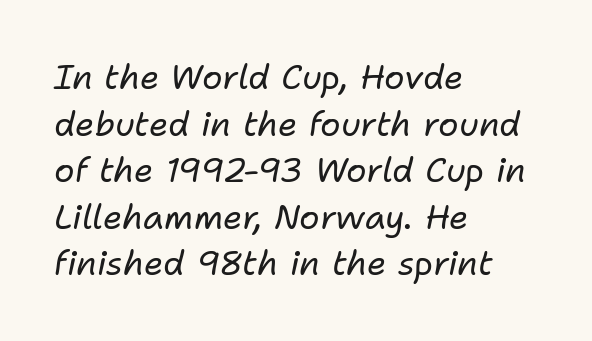
Q: Is the text bold? A: No.
Q: Is the text italic (slanted)? A: Yes, it leans right by about 11 degrees.
Q: Is the text underlined? A: No.
Q: How is the paragraph aligned? A: Left-aligned.
Q: Is the spacing between letters normal or unusually wide? A: Normal.
Q: Is the spacing between lines tight, normal or loose? A: Normal.
Q: Width (condensed, normal, or wide)? A: Normal.
Q: Stroke contrast? A: Low.
Q: x-height? A: Medium.
Q: Monospaced? A: No.
